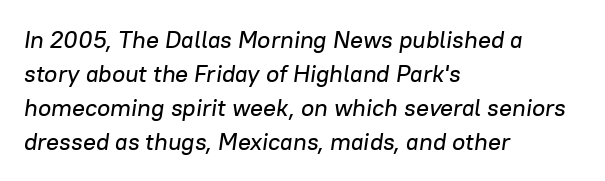
{"italic": "yes", "lean": "right", "slant_degrees": 8, "underline": "no", "align": "left", "line_spacing": "normal", "line_spacing_ratio": 1.41, "letter_spacing": "normal", "letter_spacing_em": 0.0, "glyph_px": 24}
